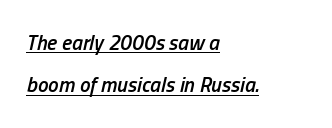
The image shows 21 px text type, italic (leaning right); set left-aligned, loose line spacing (2.01x), normal letter spacing, underlined.
